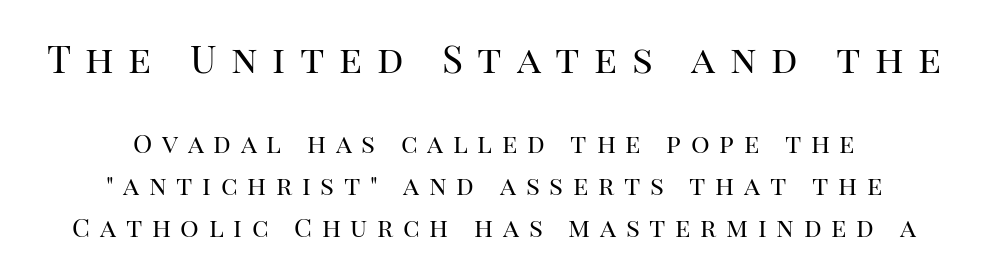
The image shows 39 px regular-weight serif type, upright; set centered, normal line spacing (1.61x), unusually wide letter spacing (+0.37 em), not underlined; the first (top) block is 1.5x larger; high stroke contrast and a large x-height.
